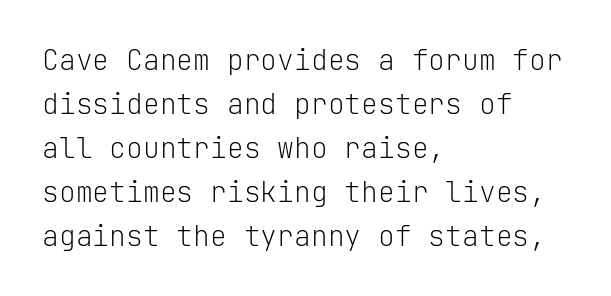
Look at the bottom of the vertical strokes: they stop flat, with no serifs. Weight: in the light-to-regular range. The line-height multiplier appears to be the usual default. The line texture is even and compact thanks to regular tracking.
